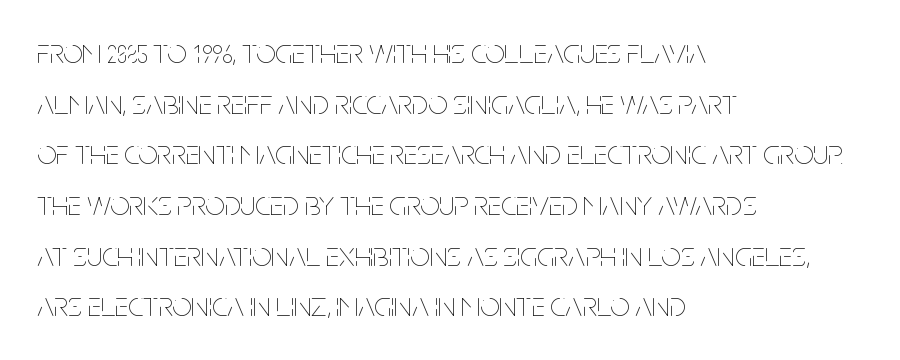
Q: Is the text bold? A: No.
Q: Is the text italic (slanted)? A: No, it is upright.
Q: Is the text underlined? A: No.
Q: How is the paragraph aligned? A: Left-aligned.
Q: Is the spacing between letters normal or unusually wide? A: Normal.
Q: Is the spacing between lines tight, normal or loose? A: Normal.
Q: Width (condensed, normal, or wide)? A: Condensed.
Q: Stroke contrast? A: Low.
Q: x-height? A: Large.
Q: Monospaced? A: No.
